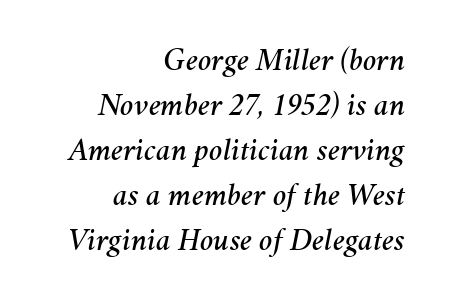
Check under the words: just untouched page. Does extra space separate the letters? No, they use regular spacing. The paragraph has a hard right edge and a soft left edge. Summary of vertical rhythm: regular, with standard interline spacing.
